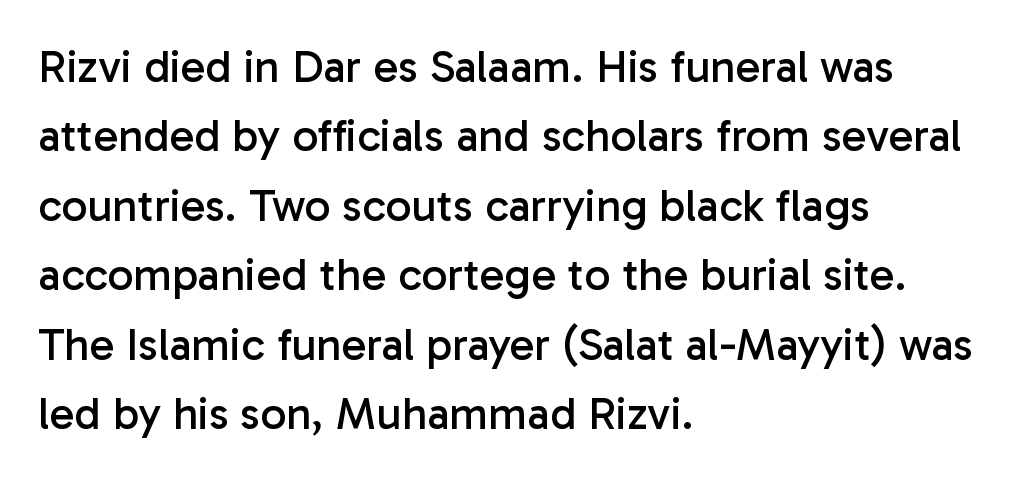
Unlike a traditional serif, this face leaves its strokes unadorned. A typesetter would call this leading conventional body-copy spacing. This sample has the flowing, uneven cadence of proportional lettering. The tracking reads as untouched default to a designer's eye. Letters rest on an invisible, unmarked baseline.
